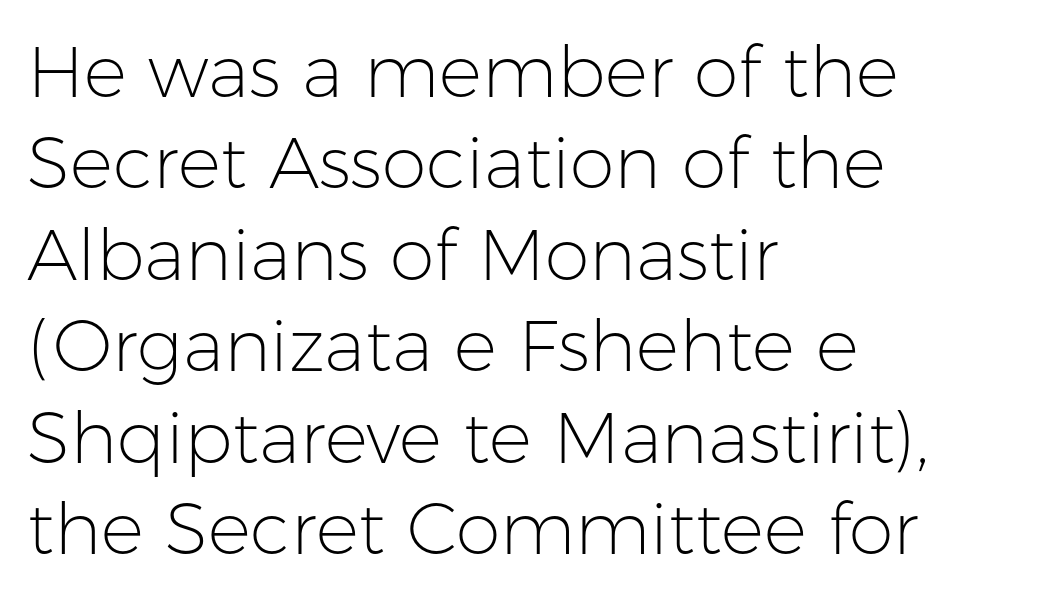
{"serif": "no", "italic": "no", "bold": "no", "weight": "light", "width": "normal", "stroke_contrast": "low", "x_height": "medium", "monospaced": "no", "underline": "no", "align": "left", "line_spacing": "normal", "line_spacing_ratio": 1.27, "letter_spacing": "normal", "letter_spacing_em": 0.0, "glyph_px": 72}
